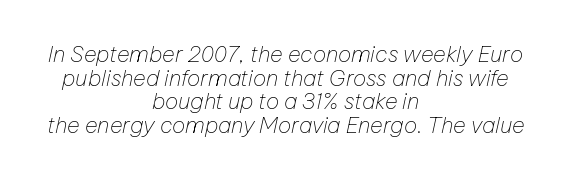
Quick note: interline space is minimal. These lines were composed using italics. A centered setting, common on invitations and titles, is used for this passage. Standard letterfit; no display-style spreading of the glyphs.
